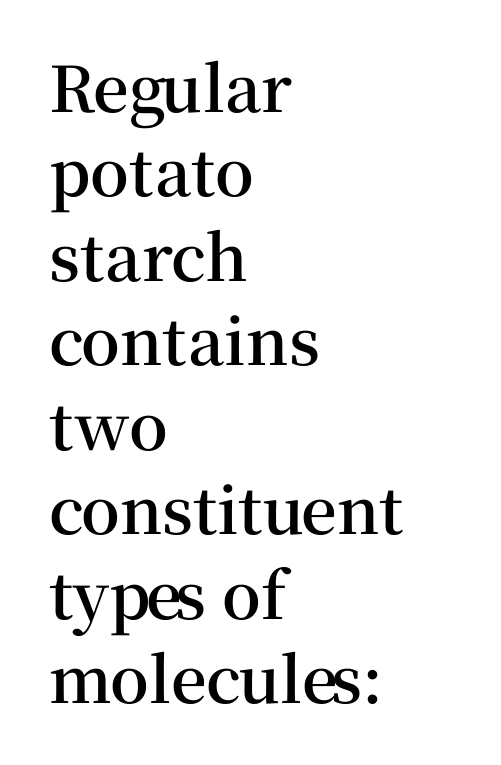
Q: Is the text bold? A: Semi-bold.
Q: Is the text italic (slanted)? A: No, it is upright.
Q: Is the typeface a serif or a sans-serif typeface? A: Serif.
Q: Is the text underlined? A: No.
Q: How is the paragraph aligned? A: Left-aligned.
Q: Is the spacing between letters normal or unusually wide? A: Normal.
Q: Is the spacing between lines tight, normal or loose? A: Normal.
Q: Width (condensed, normal, or wide)? A: Normal.
Q: Stroke contrast? A: Medium.
Q: x-height? A: Medium.
Q: Monospaced? A: No.
